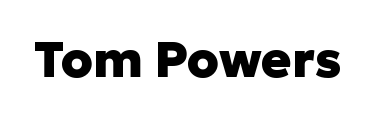
{"serif": "no", "italic": "no", "bold": "yes", "weight": "heavy", "width": "normal", "stroke_contrast": "low", "x_height": "medium", "monospaced": "no", "underline": "no", "letter_spacing": "normal", "letter_spacing_em": 0.0, "glyph_px": 50}
